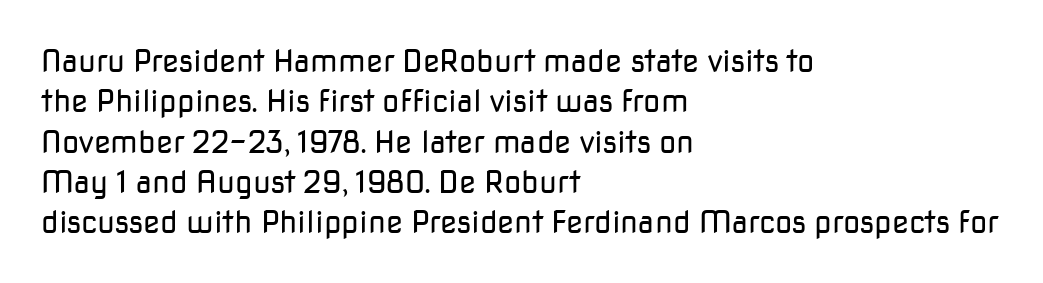
{"serif": "no", "italic": "no", "bold": "no", "weight": "regular", "width": "normal", "stroke_contrast": "low", "x_height": "medium", "monospaced": "no", "underline": "no", "align": "left", "line_spacing": "normal", "line_spacing_ratio": 1.3, "letter_spacing": "normal", "letter_spacing_em": 0.0, "glyph_px": 31}
